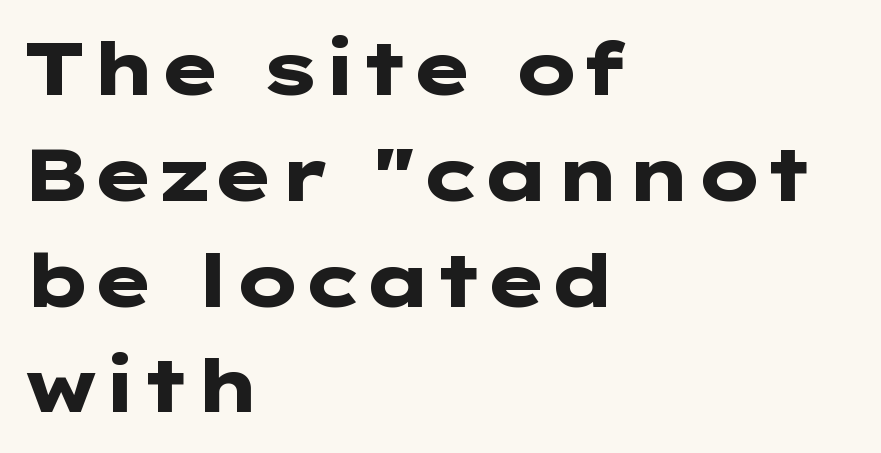
Q: Is the text bold? A: Yes.
Q: Is the text italic (slanted)? A: No, it is upright.
Q: Is the typeface a serif or a sans-serif typeface? A: Sans-serif.
Q: Is the text underlined? A: No.
Q: How is the paragraph aligned? A: Left-aligned.
Q: Is the spacing between letters normal or unusually wide? A: Normal.
Q: Is the spacing between lines tight, normal or loose? A: Normal.
Q: Width (condensed, normal, or wide)? A: Wide.
Q: Stroke contrast? A: Low.
Q: x-height? A: Medium.
